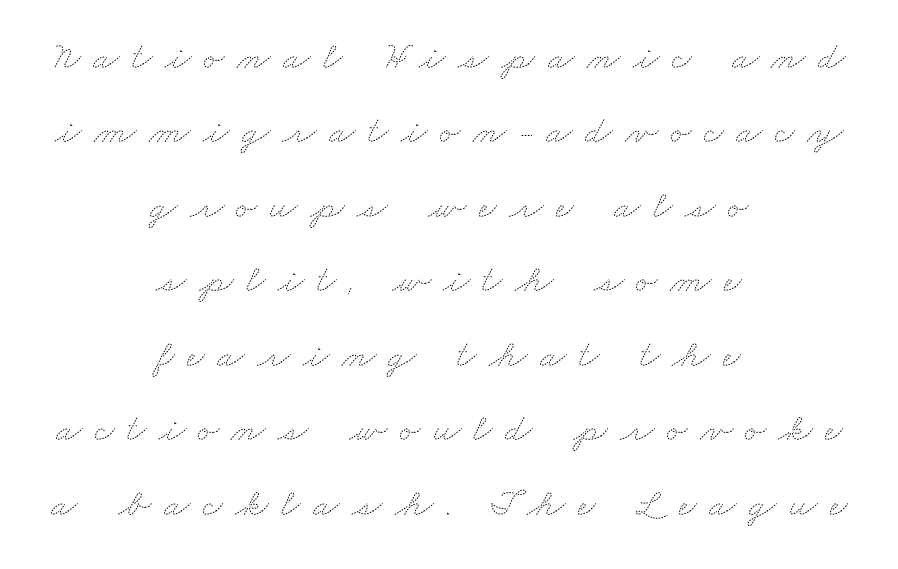
Q: Is the text bold? A: No.
Q: Is the text underlined? A: No.
Q: How is the paragraph aligned? A: Centered.
Q: Is the spacing between letters normal or unusually wide? A: Unusually wide.
Q: Is the spacing between lines tight, normal or loose? A: Loose.
Q: Width (condensed, normal, or wide)? A: Wide.
Q: Stroke contrast? A: Medium.
Q: x-height? A: Small.
Q: Monospaced? A: No.
